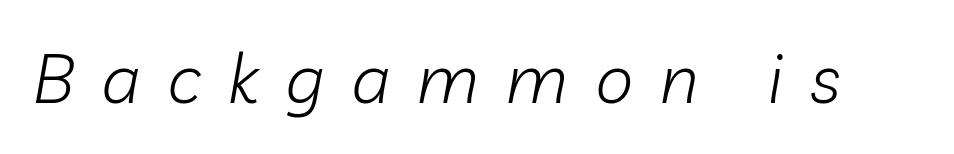
The letters are spread apart with noticeably loose tracking. You could not count columns in this text — the font is proportionally spaced. Letters rest on an invisible, unmarked baseline. Letters have the restrained weight of plain body copy at most.
